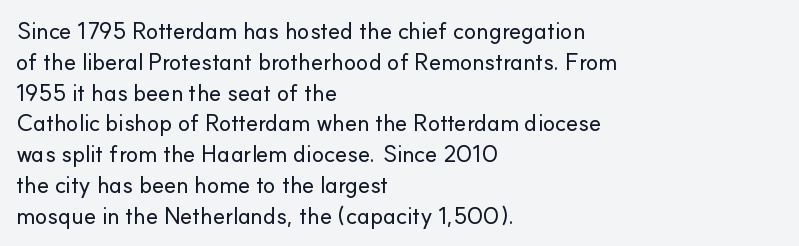
The image shows 23 px text type, upright; set left-aligned, normal line spacing (1.34x), normal letter spacing, not underlined.
